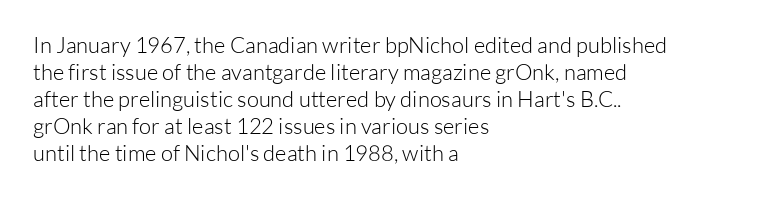
Beneath every word, the page is bare. The lettering holds an erect, upright posture throughout. Caption: face not bold, strokes unweighted. The gaps between neighbouring characters are ordinary and unremarkable.
